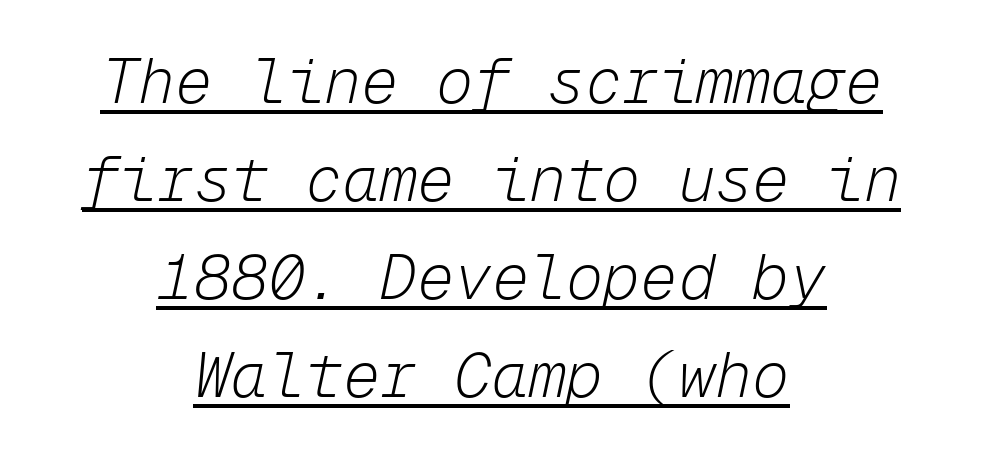
Students, note that the glyphs here touch the page at normal intervals. Is this a fixed-width face? Yes — each glyph sits in an identical cell. One glance says typical: line gaps are just what's usual. The face looks like a standard text weight, possibly lighter. Casual observation: everything's sitting right in the middle. This sample uses an oblique cut, with every glyph tilted off the vertical.
